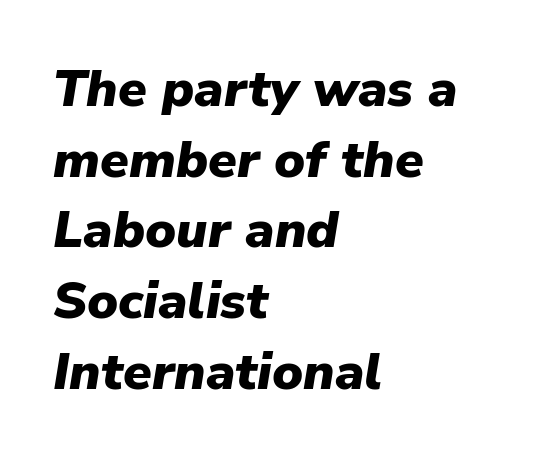
The specimen reads as italic at a glance. Letter spacing: default. This sample keeps an unexceptional amount of space between lines. Is the block centered? No — it sits flush against the left margin.
